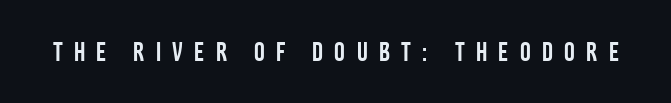
Q: Is the text italic (slanted)? A: No, it is upright.
Q: Is the text underlined? A: No.
Q: Is the spacing between letters normal or unusually wide? A: Unusually wide.
